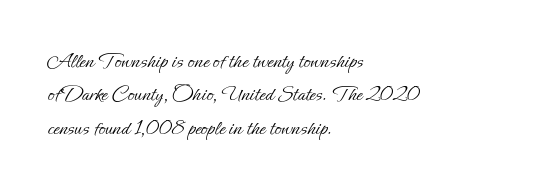
{"bold": "no", "underline": "no", "align": "left", "line_spacing": "normal", "line_spacing_ratio": 1.52, "letter_spacing": "normal", "letter_spacing_em": 0.0, "glyph_px": 22}
